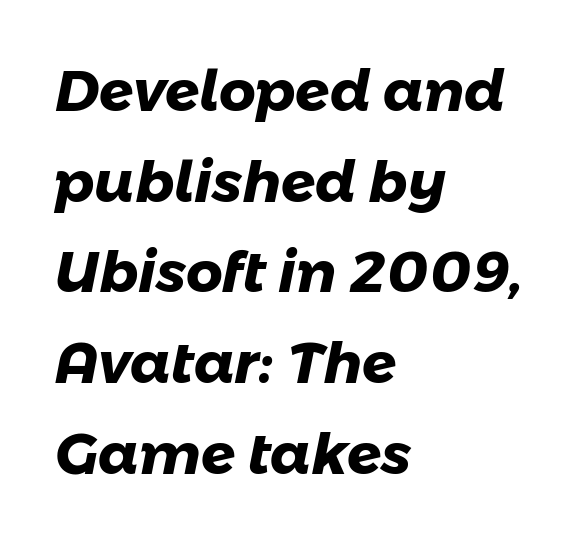
{"serif": "no", "bold": "yes", "weight": "heavy", "width": "normal", "stroke_contrast": "low", "x_height": "medium", "monospaced": "no", "underline": "no", "align": "left", "line_spacing": "normal", "line_spacing_ratio": 1.59, "letter_spacing": "normal", "letter_spacing_em": 0.0, "glyph_px": 57}
